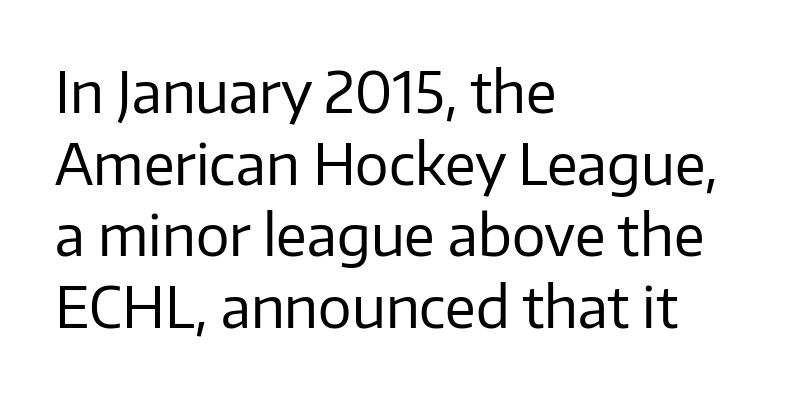
{"serif": "no", "italic": "no", "bold": "no", "weight": "regular", "width": "normal", "stroke_contrast": "low", "x_height": "medium", "monospaced": "no", "underline": "no", "align": "left", "line_spacing": "normal", "line_spacing_ratio": 1.28, "letter_spacing": "normal", "letter_spacing_em": 0.0, "glyph_px": 56}
